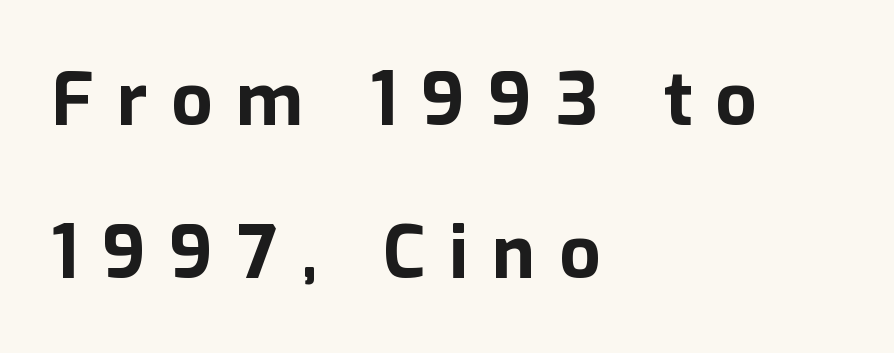
Q: Is the text bold? A: Yes.
Q: Is the text italic (slanted)? A: No, it is upright.
Q: Is the typeface a serif or a sans-serif typeface? A: Sans-serif.
Q: Is the text underlined? A: No.
Q: How is the paragraph aligned? A: Left-aligned.
Q: Is the spacing between letters normal or unusually wide? A: Unusually wide.
Q: Is the spacing between lines tight, normal or loose? A: Loose.
Q: Width (condensed, normal, or wide)? A: Normal.
Q: Stroke contrast? A: Low.
Q: x-height? A: Medium.
Q: Monospaced? A: No.
